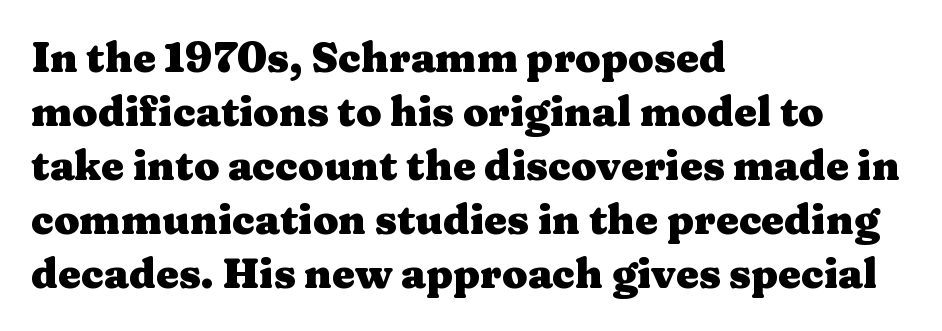
The image shows 41 px heavy, wide serif type, upright; set left-aligned, normal line spacing (1.32x), normal letter spacing, not underlined; medium stroke contrast and a medium x-height.
